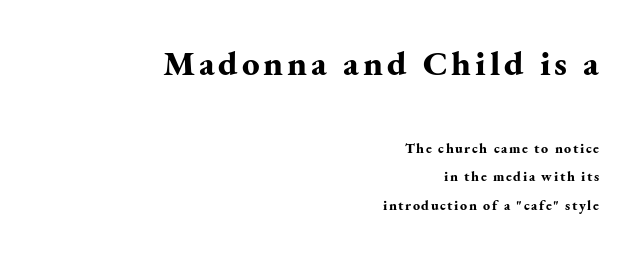
{"serif": "yes", "italic": "no", "bold": "yes", "weight": "bold", "width": "normal", "stroke_contrast": "medium", "x_height": "small", "monospaced": "no", "underline": "no", "align": "right", "line_spacing": "loose", "line_spacing_ratio": 2.03, "larger_block": "first", "size_ratio": 2.5, "glyph_px": 35}
